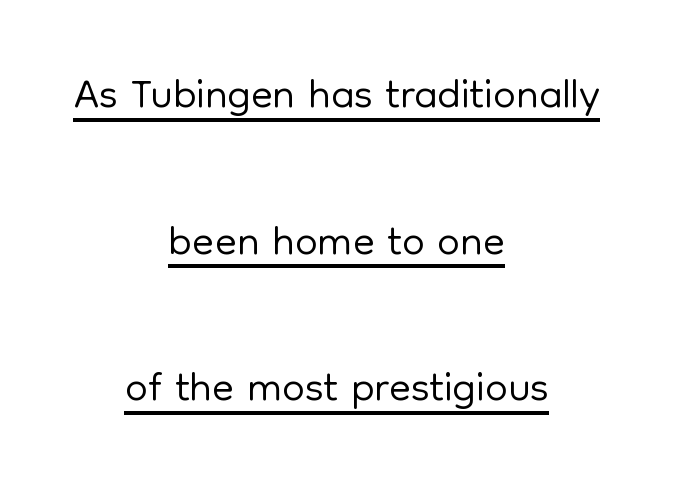
{"serif": "no", "italic": "no", "bold": "no", "weight": "light", "width": "normal", "stroke_contrast": "low", "x_height": "medium", "monospaced": "no", "underline": "yes", "align": "center", "line_spacing": "loose", "line_spacing_ratio": 2.29, "letter_spacing": "normal", "letter_spacing_em": 0.0, "glyph_px": 64}
